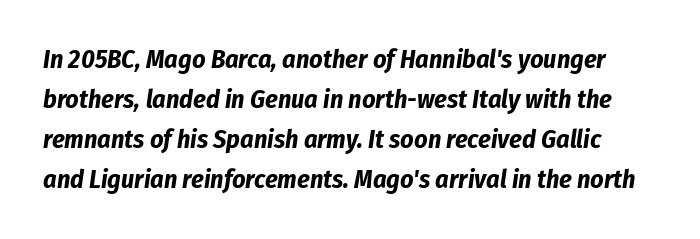
Summary of weight: heavy, a full bold. There's an unmistakable incline to the writing here. Rule under the text: the space is simply empty. What's the leading like? Ordinary, nothing unusual.
